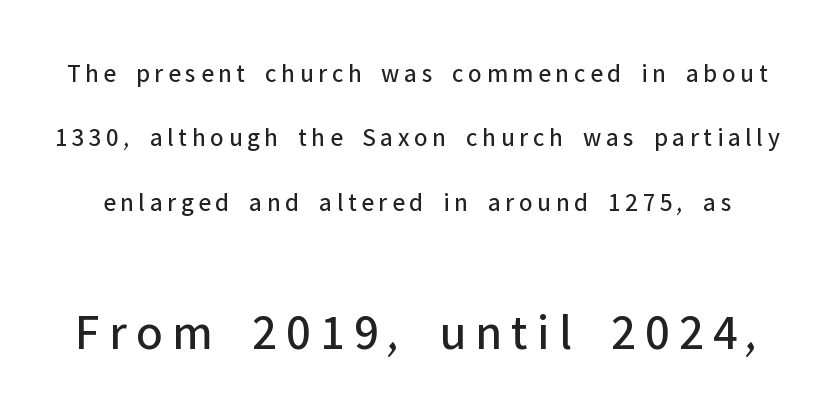
The image shows 51 px regular-weight sans-serif type, upright; set loose line spacing (2.48x), not underlined; the second (bottom) block is 1.96x larger; low stroke contrast and a medium x-height.
